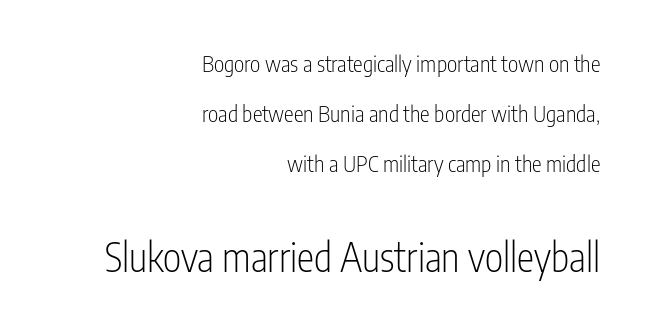
The image shows 39 px light, condensed sans-serif type, upright; set right-aligned, loose line spacing (2.28x), normal letter spacing, not underlined; the second (bottom) block is 1.77x larger; low stroke contrast and a medium x-height.
